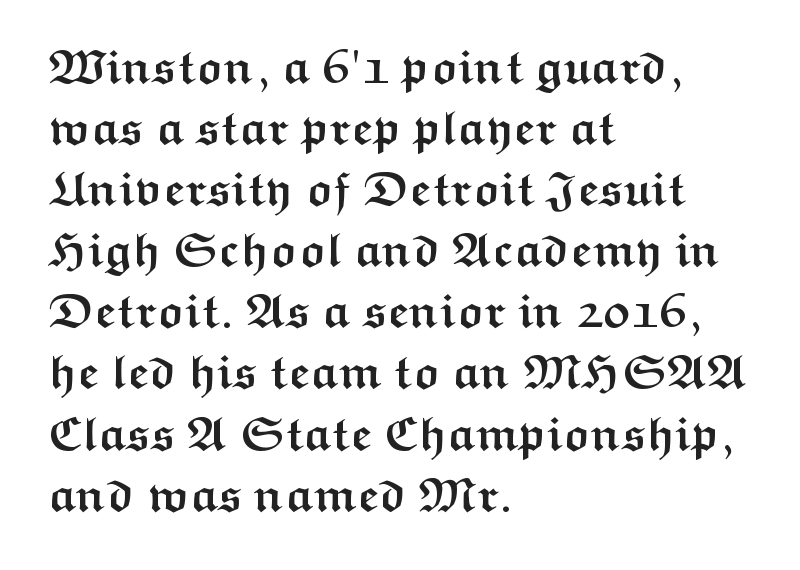
This is heavy type, rendered in bold. Note: no serifs on the glyphs. Quick note: not italic, upright. How are the letters spaced? Ordinarily, with no added tracking. These lines stack with their left ends in a neat column. You could not count columns in this text — the font is proportionally spaced.
